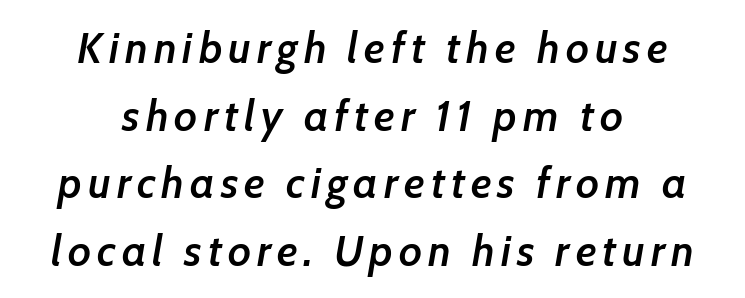
{"italic": "yes", "lean": "right", "slant_degrees": 7, "bold": "semi", "weight": "semibold", "width": "normal", "stroke_contrast": "low", "x_height": "medium", "monospaced": "no", "underline": "no", "align": "center", "line_spacing": "normal", "line_spacing_ratio": 1.57, "glyph_px": 43}
